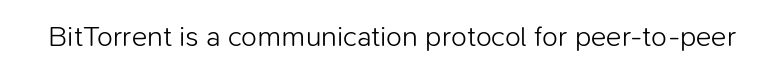
{"serif": "no", "italic": "no", "bold": "no", "weight": "light", "width": "normal", "stroke_contrast": "low", "x_height": "medium", "monospaced": "no", "underline": "no", "letter_spacing": "normal", "letter_spacing_em": 0.0, "glyph_px": 29}
